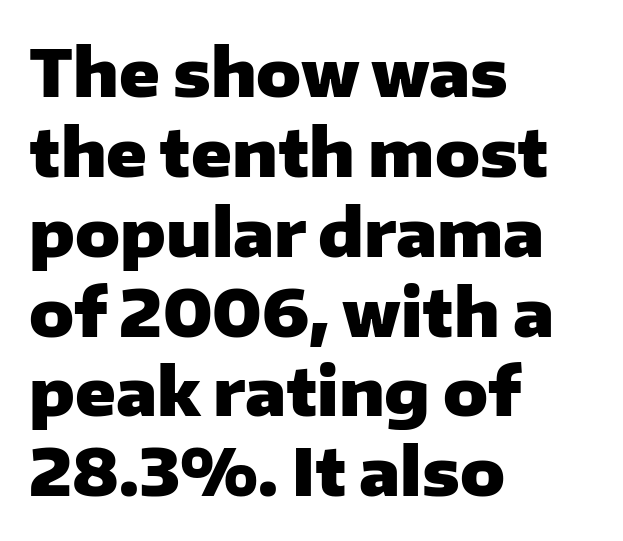
{"serif": "no", "italic": "no", "bold": "yes", "weight": "heavy", "width": "normal", "stroke_contrast": "low", "x_height": "medium", "monospaced": "no", "underline": "no", "align": "left", "line_spacing_ratio": 1.21, "letter_spacing": "normal", "letter_spacing_em": 0.0, "glyph_px": 66}
